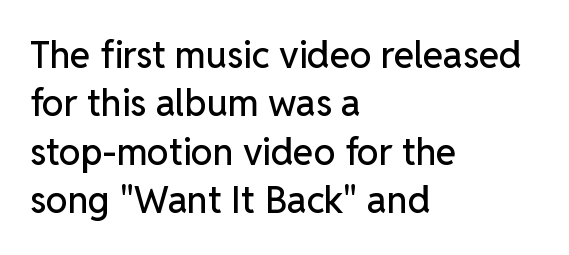
The image shows 37 px sans-serif type, upright; set left-aligned, normal line spacing (1.31x), normal letter spacing, not underlined; low stroke contrast and a medium x-height.
